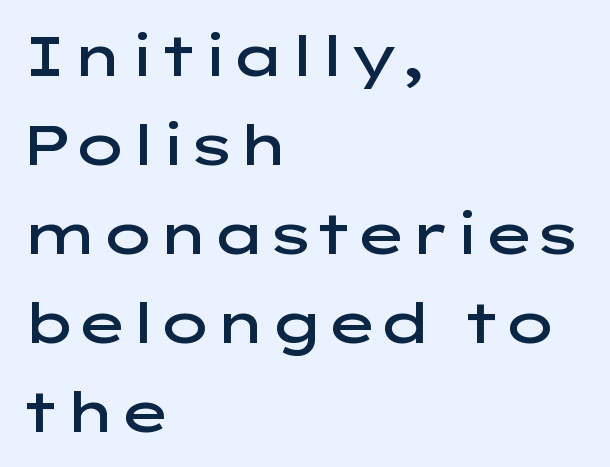
The image shows 56 px semibold, wide sans-serif type, upright; set left-aligned, normal line spacing (1.59x), normal letter spacing, not underlined; low stroke contrast and a medium x-height.
